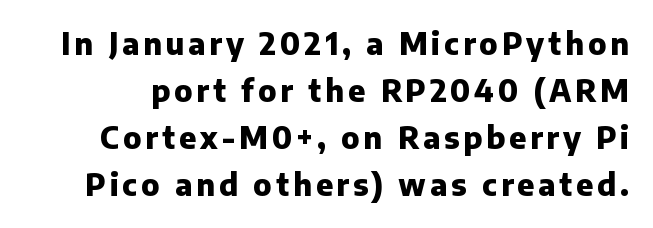
{"serif": "no", "italic": "no", "bold": "yes", "weight": "heavy", "width": "normal", "stroke_contrast": "low", "x_height": "medium", "monospaced": "no", "underline": "no", "line_spacing": "normal", "line_spacing_ratio": 1.57, "glyph_px": 30}
